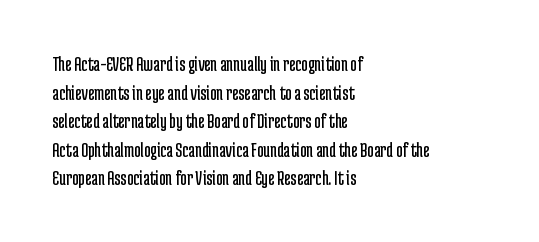
{"italic": "no", "bold": "no", "underline": "no", "align": "left", "line_spacing": "normal", "line_spacing_ratio": 1.3, "letter_spacing": "normal", "letter_spacing_em": 0.0, "glyph_px": 22}
